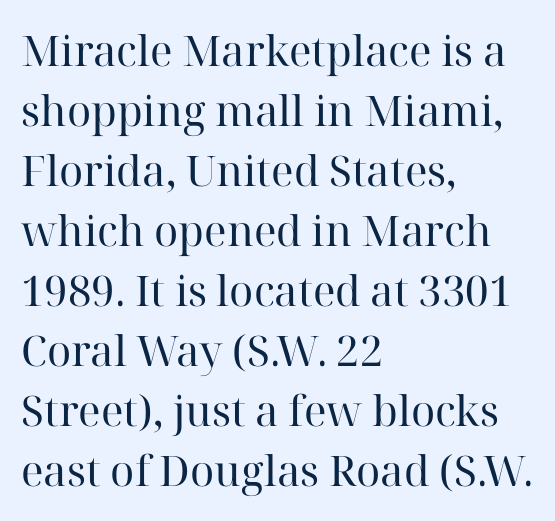
Regular leading. Decoration check: the copy has no underline. If you drew a line through each stem, it would be perfectly vertical. The letters advance in unequal steps, a hallmark of proportional type. Words appear dense and cohesive because spacing is normal. Line beginnings align vertically; line endings do not.
